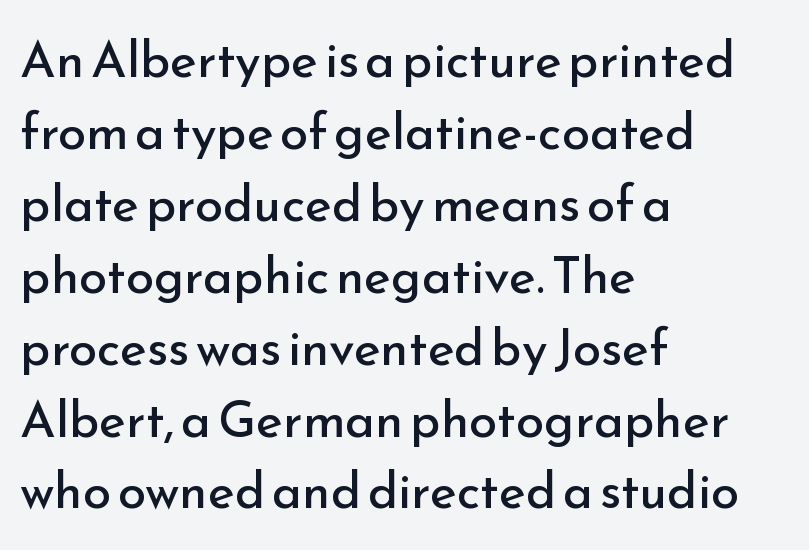
Q: Is the text bold? A: No.
Q: Is the text italic (slanted)? A: No, it is upright.
Q: Is the typeface a serif or a sans-serif typeface? A: Sans-serif.
Q: Is the text underlined? A: No.
Q: How is the paragraph aligned? A: Left-aligned.
Q: Is the spacing between letters normal or unusually wide? A: Normal.
Q: Is the spacing between lines tight, normal or loose? A: Normal.
Q: Width (condensed, normal, or wide)? A: Normal.
Q: Stroke contrast? A: Low.
Q: x-height? A: Small.
Q: Monospaced? A: No.
